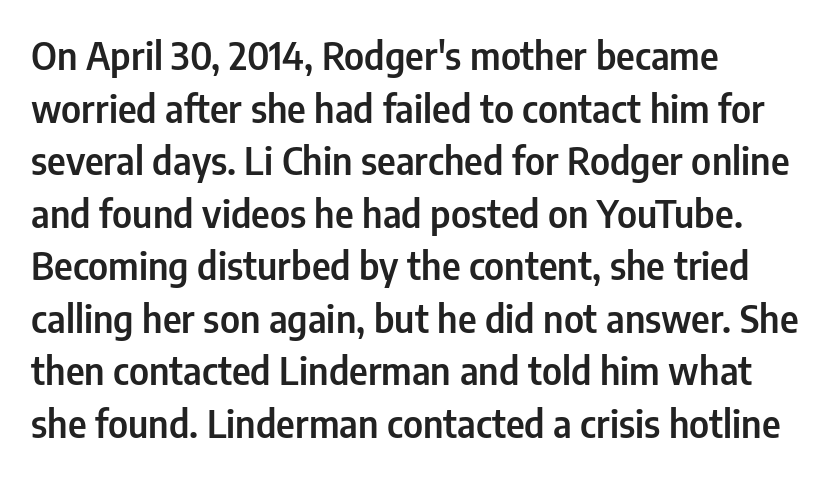
The image shows 37 px condensed sans-serif type, upright; set left-aligned, normal line spacing (1.42x), normal letter spacing, not underlined; low stroke contrast and a medium x-height.
